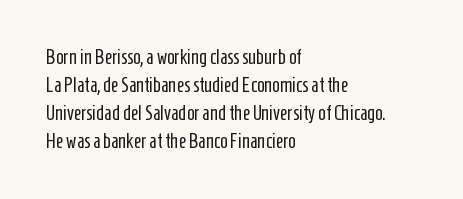
{"italic": "no", "bold": "no", "underline": "no", "align": "left", "line_spacing": "normal", "line_spacing_ratio": 1.4, "letter_spacing": "normal", "letter_spacing_em": 0.0, "glyph_px": 20}
